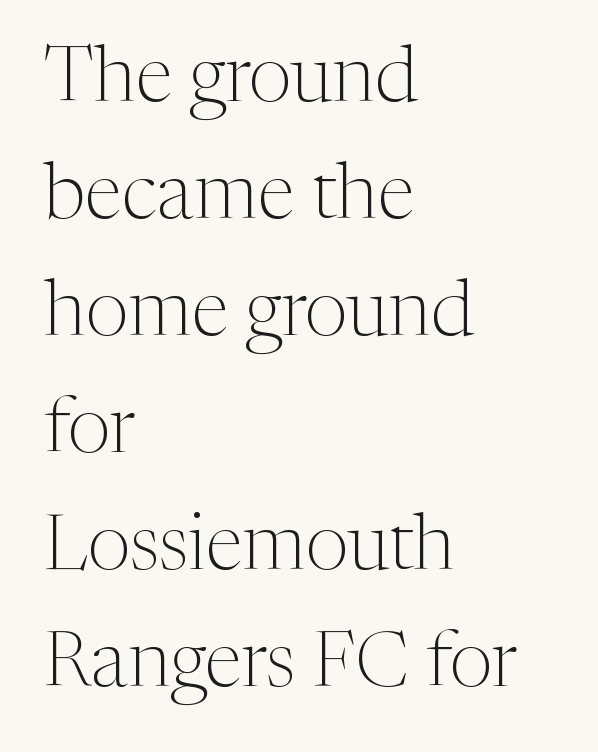
{"serif": "yes", "italic": "no", "bold": "no", "weight": "light", "width": "normal", "stroke_contrast": "medium", "x_height": "medium", "monospaced": "no", "underline": "no", "align": "left", "line_spacing": "normal", "line_spacing_ratio": 1.52, "letter_spacing": "normal", "letter_spacing_em": 0.0, "glyph_px": 77}
